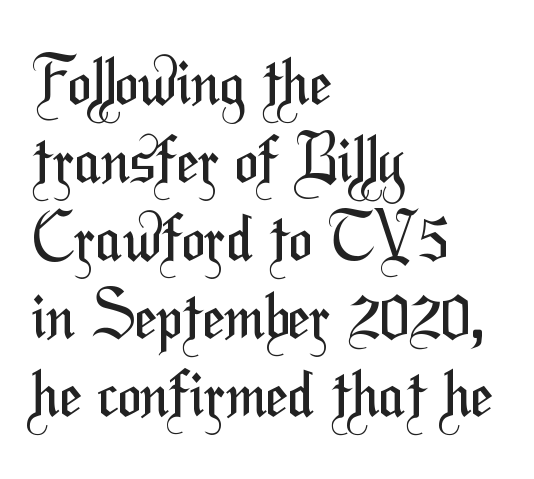
Which margin do the lines hug? The left one — the right edge is uneven. Is this a sans? Yes — the strokes have no serifs. Each stroke keeps to a modest, everyday thickness or less. The gap between lines stays unmarked. These lines are rendered in a variable-pitch font. Caption: standard tracking, unaltered.
